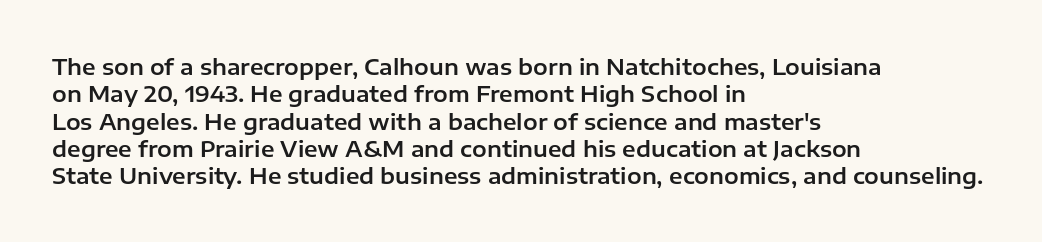
The lines are quadded left. Bare-footed words on every line. Notice how the stems are strictly vertical — no italics here. The gaps between neighbouring characters are ordinary and unremarkable.
